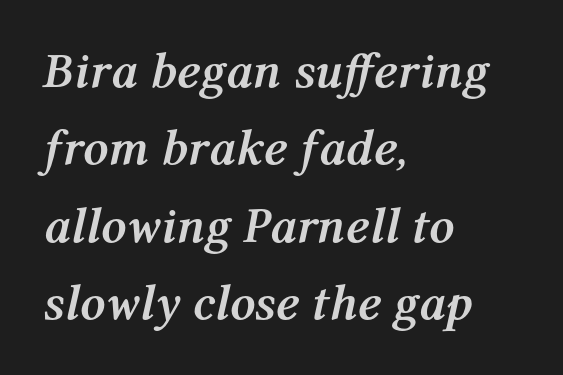
Italic: yes, the glyphs are oblique. In terms of leading, this rendering sits right in the middle. The ragged edge is on the right, which tells us the setting is flush left. How are the letters spaced? Ordinarily, with no added tracking. You'd pick this weight for a headline — it's a proper bold.
